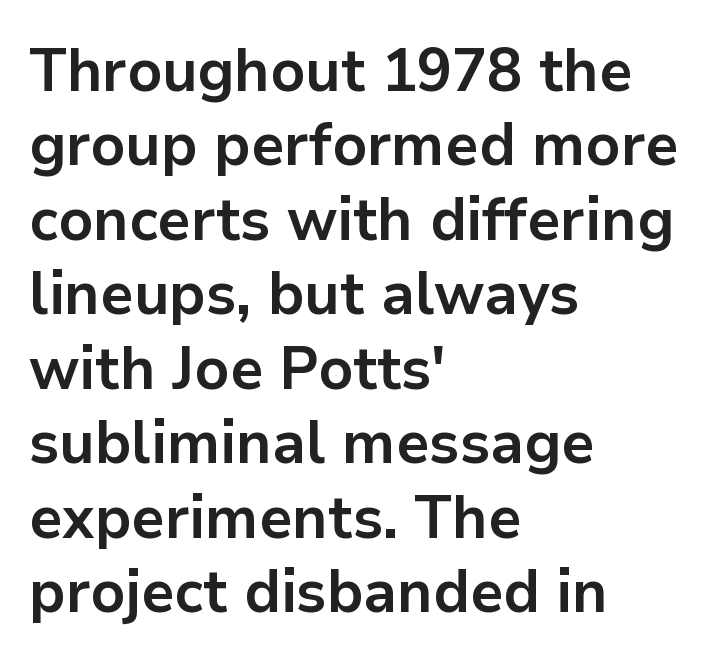
To sum up the face: it is a sans, with no serifs. Italic? Not at all — the glyphs are vertical. The letters sit at their default tracking, neither squeezed nor spread. A typesetter would call this proportional, since set widths differ per character.
